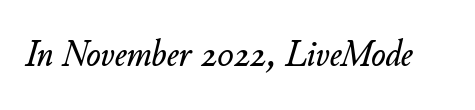
The image shows 38 px text type, italic (leaning right); set normal letter spacing, not underlined; low stroke contrast and a small x-height.
